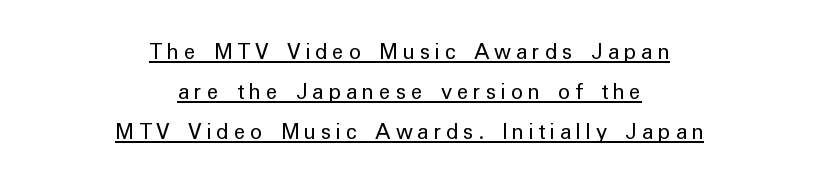
{"italic": "no", "bold": "no", "underline": "yes", "align": "center", "line_spacing": "normal", "line_spacing_ratio": 1.67, "letter_spacing": "wide", "letter_spacing_em": 0.2, "glyph_px": 24}
